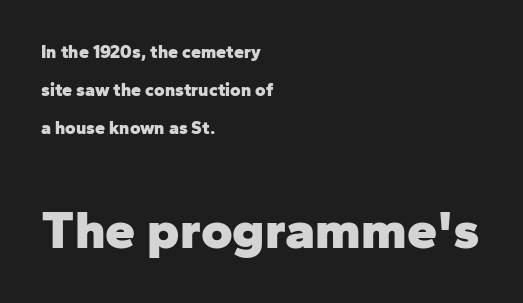
A sans-serif font was chosen for this passage. Honestly, the rows look like they've been pulled way apart. Does the lettering tilt? It doesn't — this is upright. The strokes are fattened all the way to bold.
